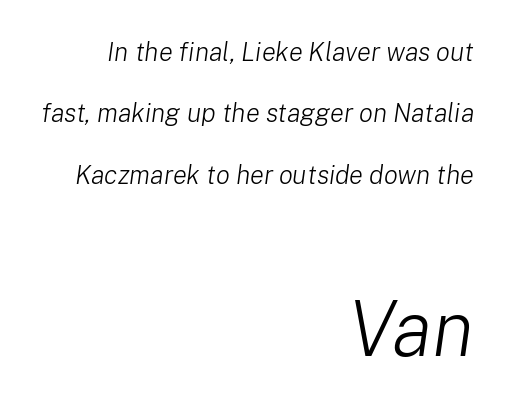
The baseline area is clear. Is the letter spacing exaggerated? No — it looks like the ordinary default. The lines are quadded right. This sample has the flowing, uneven cadence of proportional lettering. No heavy texture on the line: the type isn't bold. Between these two stacked blocks, the lower one wins on size.
